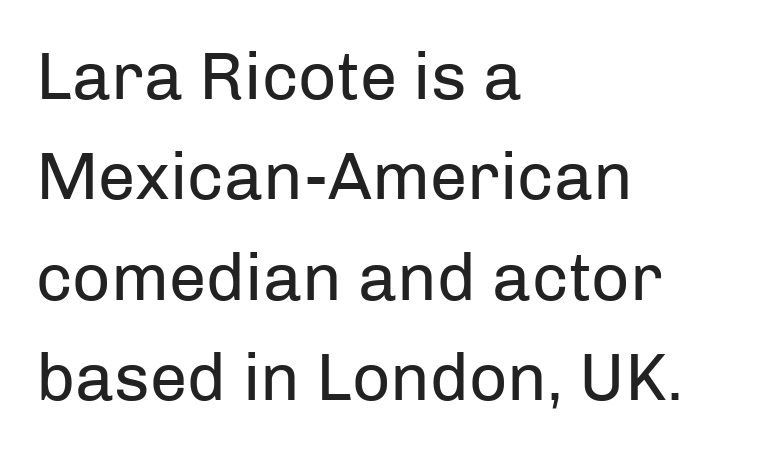
Examine the stroke ends and you'll find no serifs. Compared with a typical body face, this is equally light or lighter still. Is this a fixed-width face? No — the glyphs have proportional, varying widths. The rag falls on the right side of this text block.
